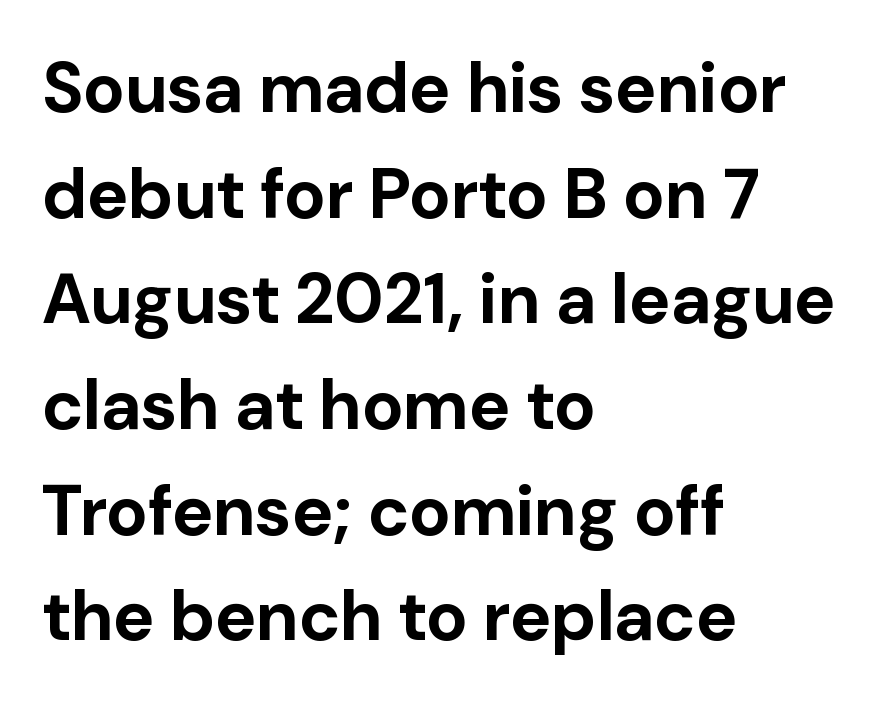
Leading matches the norm, producing a regular column. Plenty of ink on the page — the face is bold. The rag falls on the right side of this text block. Note: no serifs on the glyphs. You could not count columns in this text — the font is proportionally spaced.
